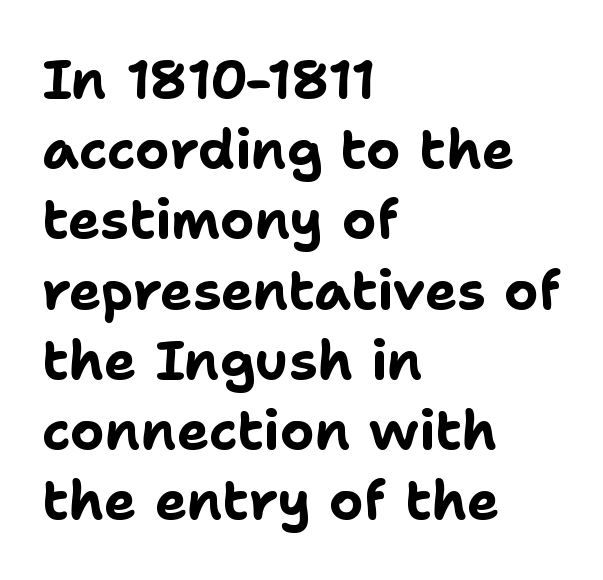
The image shows 54 px bold sans-serif type, upright; set left-aligned, normal line spacing (1.3x), normal letter spacing, not underlined; low stroke contrast and a medium x-height.
